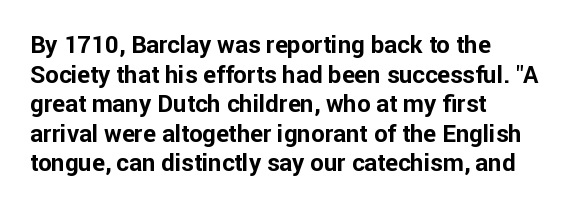
The image shows 24 px bold type, upright; set left-aligned, line spacing 1.23x, normal letter spacing, not underlined.
